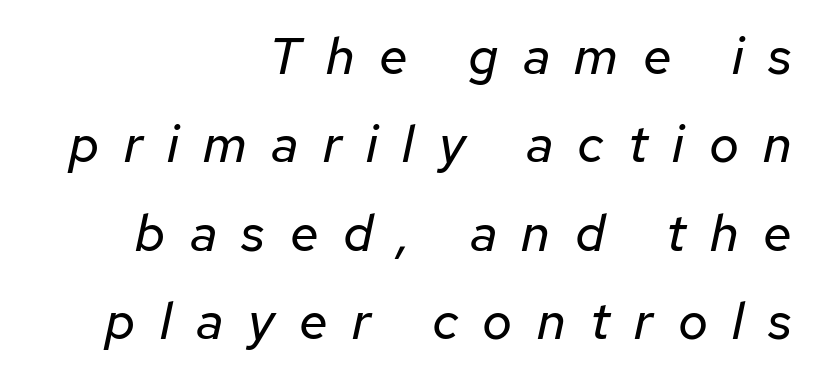
The image shows 52 px regular-weight type, italic (leaning right); set right-aligned, normal line spacing (1.7x), unusually wide letter spacing (+0.47 em), not underlined; low stroke contrast and a medium x-height.
